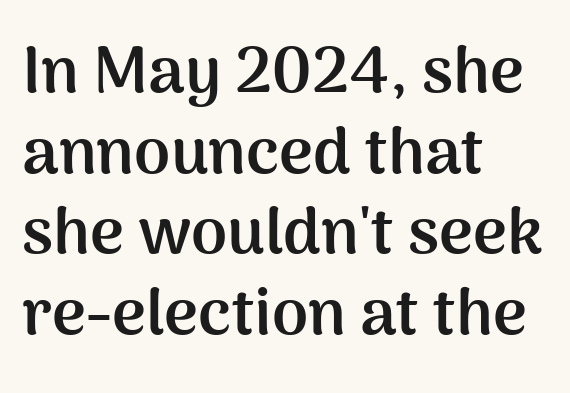
{"serif": "no", "italic": "no", "bold": "yes", "weight": "semibold", "width": "normal", "stroke_contrast": "medium", "x_height": "medium", "monospaced": "no", "underline": "no", "align": "left", "line_spacing_ratio": 1.24, "letter_spacing": "normal", "letter_spacing_em": 0.0, "glyph_px": 65}
